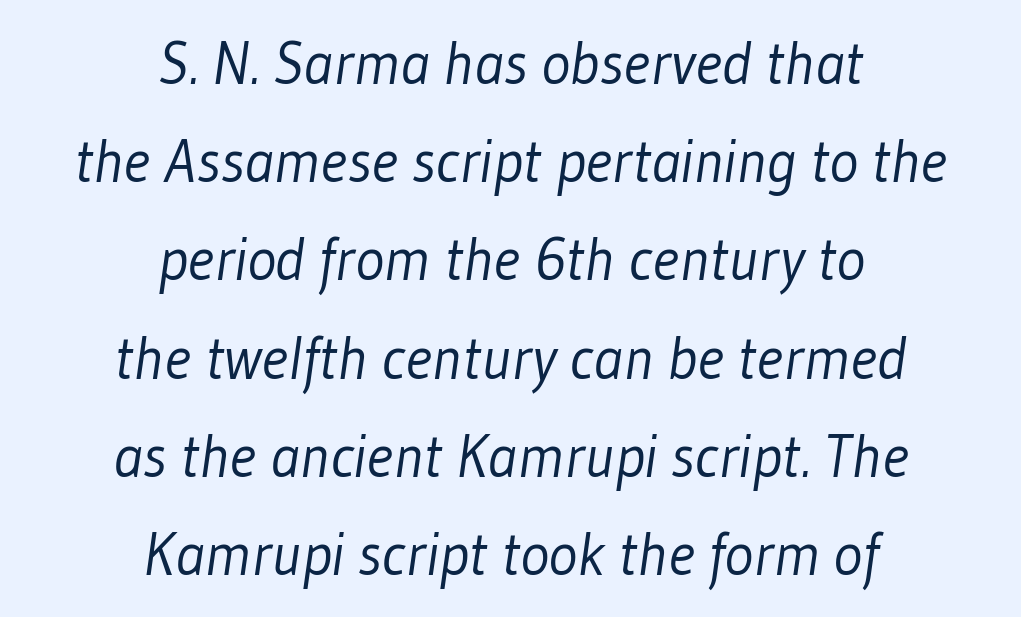
You can tell from the bare stems that sans-serif type was used. Vertical stems look standard width or narrower in stroke. The designer left line spacing at the default. Only glyphs here, with clear space below each row. Visually the block forms a symmetrical silhouette, jagged on both flanks. Varying glyph widths throughout — classic text-font behaviour.
